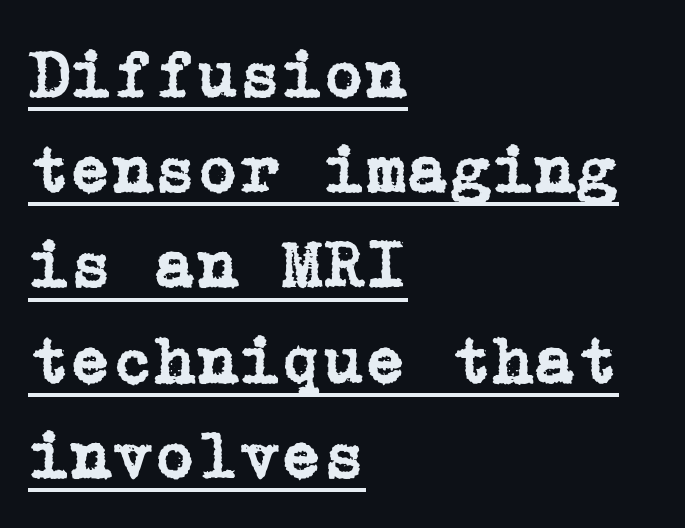
The image shows 68 px serif type, upright; set left-aligned, normal line spacing (1.4x), normal letter spacing, underlined; low stroke contrast and a medium x-height.
